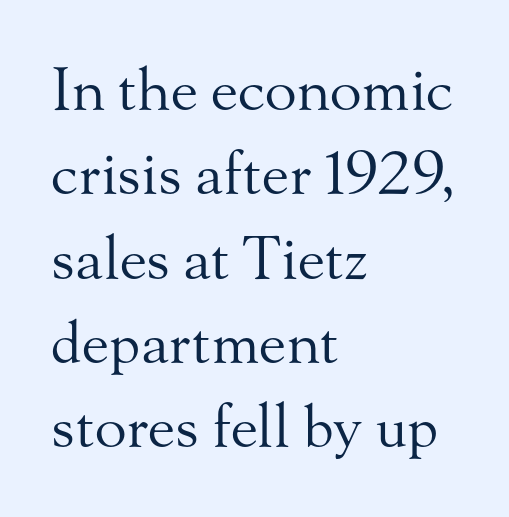
{"serif": "yes", "italic": "no", "bold": "no", "weight": "regular", "width": "normal", "stroke_contrast": "medium", "x_height": "small", "monospaced": "no", "underline": "no", "align": "left", "line_spacing": "normal", "line_spacing_ratio": 1.43, "letter_spacing": "normal", "letter_spacing_em": 0.0, "glyph_px": 59}
